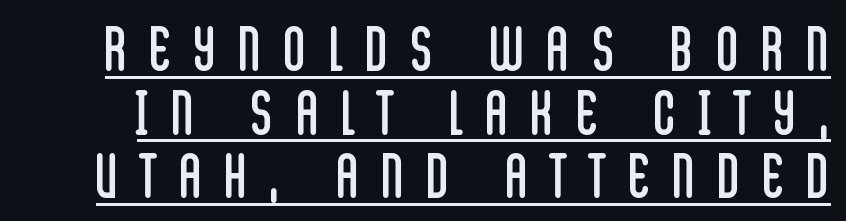
{"serif": "no", "italic": "no", "bold": "no", "weight": "regular", "width": "condensed", "stroke_contrast": "low", "x_height": "large", "monospaced": "no", "underline": "yes", "line_spacing": "tight", "line_spacing_ratio": 1.06, "letter_spacing": "wide", "letter_spacing_em": 0.39, "glyph_px": 60}
